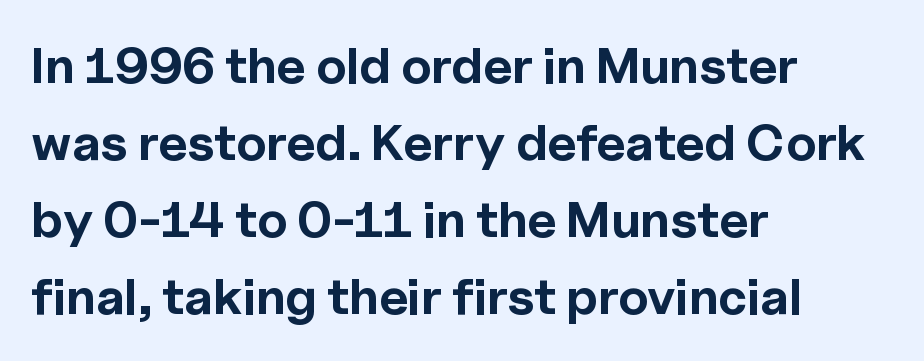
Q: Is the text bold? A: Yes.
Q: Is the text italic (slanted)? A: No, it is upright.
Q: Is the typeface a serif or a sans-serif typeface? A: Sans-serif.
Q: Is the text underlined? A: No.
Q: How is the paragraph aligned? A: Left-aligned.
Q: Is the spacing between letters normal or unusually wide? A: Normal.
Q: Is the spacing between lines tight, normal or loose? A: Normal.
Q: Width (condensed, normal, or wide)? A: Normal.
Q: x-height? A: Medium.
Q: Monospaced? A: No.
